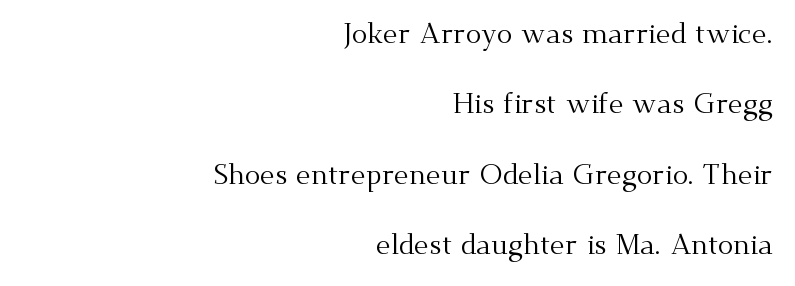
The image shows 29 px regular-weight serif type, upright; set right-aligned, loose line spacing (2.43x), normal letter spacing, not underlined; medium stroke contrast and a small x-height.
